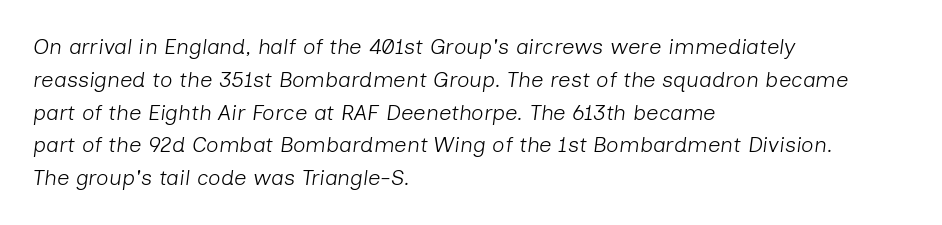
This rendering uses left alignment, leaving the right contour irregular. Normally led — the rows are evenly, conventionally spaced. Vertical stems look standard width or narrower in stroke. Looking at the ascenders, they clearly lean.
